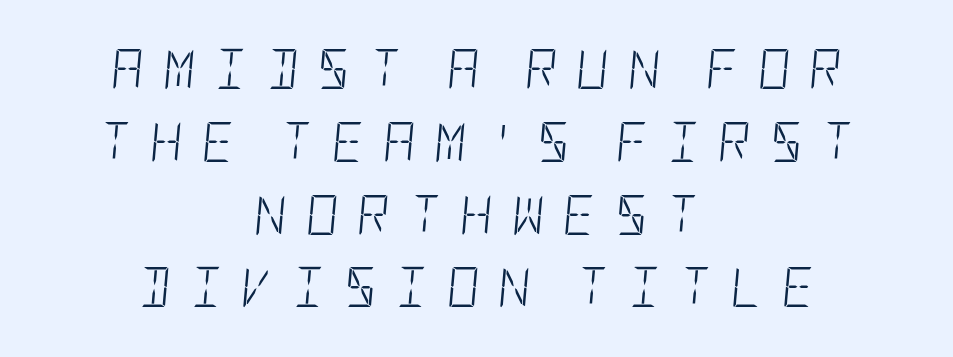
The image shows 40 px light, condensed type, italic (leaning right); set centered, line spacing 1.82x, unusually wide letter spacing (+0.47 em), not underlined; low stroke contrast and a large x-height.
